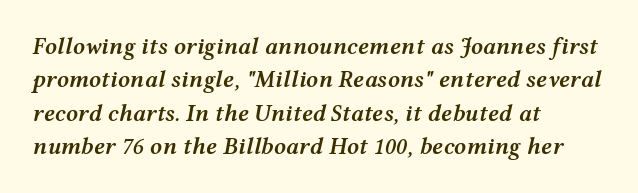
This is moderately heavy type, rendered in semibold. Reading down the column, the eye jumps a familiar distance to each next line. Yep, that's italic — everything's leaning. The string is rendered with underlining switched off. Caption: multi-line text, flush left, ragged right.
